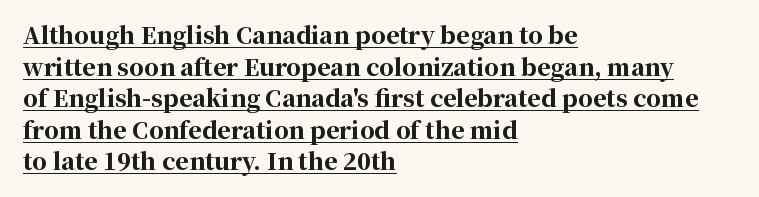
Q: Is the text bold? A: Yes.
Q: Is the text italic (slanted)? A: No, it is upright.
Q: Is the text underlined? A: Yes.
Q: How is the paragraph aligned? A: Left-aligned.
Q: Is the spacing between letters normal or unusually wide? A: Normal.
Q: Is the spacing between lines tight, normal or loose? A: Normal.
